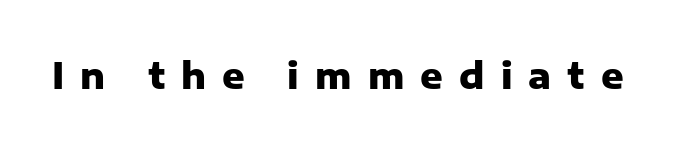
Q: Is the text bold? A: Yes.
Q: Is the text italic (slanted)? A: No, it is upright.
Q: Is the typeface a serif or a sans-serif typeface? A: Sans-serif.
Q: Is the text underlined? A: No.
Q: Is the spacing between letters normal or unusually wide? A: Unusually wide.
Q: Width (condensed, normal, or wide)? A: Normal.
Q: Stroke contrast? A: Low.
Q: x-height? A: Medium.
Q: Monospaced? A: No.
